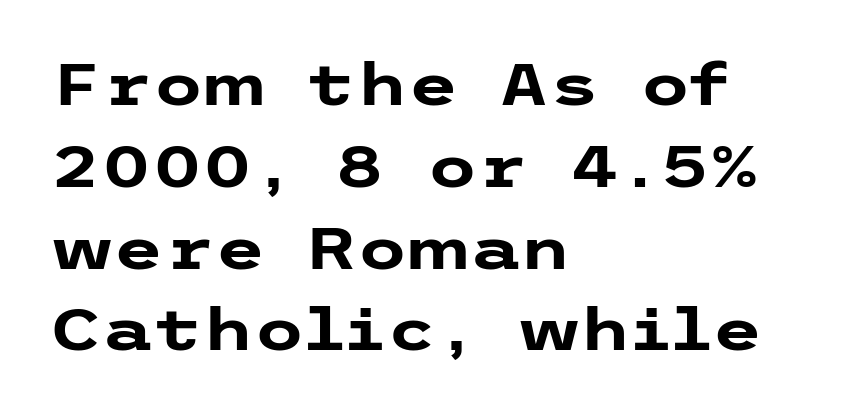
Q: Is the text bold? A: Yes.
Q: Is the text italic (slanted)? A: No, it is upright.
Q: Is the typeface a serif or a sans-serif typeface? A: Sans-serif.
Q: Is the text underlined? A: No.
Q: How is the paragraph aligned? A: Left-aligned.
Q: Is the spacing between letters normal or unusually wide? A: Normal.
Q: Is the spacing between lines tight, normal or loose? A: Normal.
Q: Width (condensed, normal, or wide)? A: Wide.
Q: Stroke contrast? A: Low.
Q: x-height? A: Medium.
